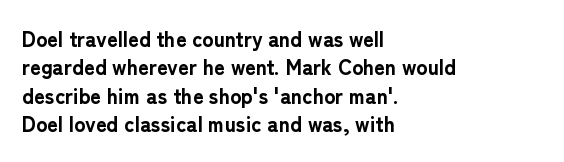
{"italic": "no", "bold": "yes", "underline": "no", "align": "left", "line_spacing": "normal", "line_spacing_ratio": 1.35, "letter_spacing": "normal", "letter_spacing_em": 0.0, "glyph_px": 21}
